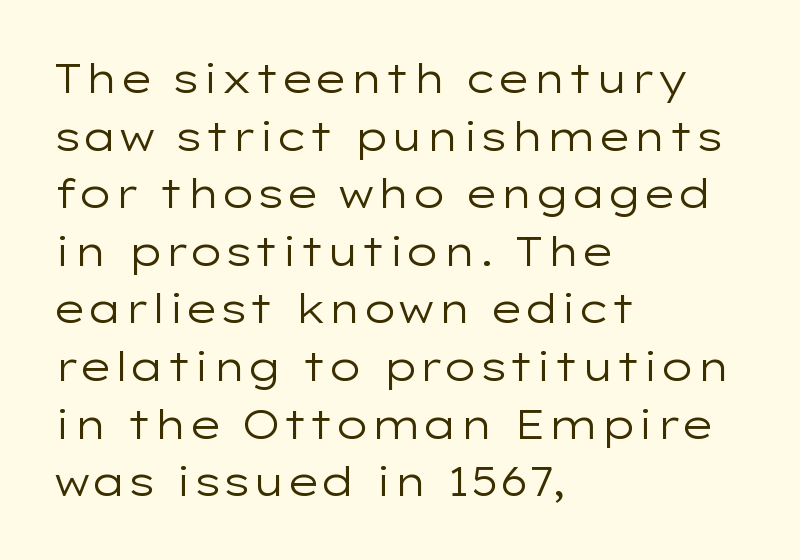
The image shows 40 px regular-weight, wide sans-serif type, upright; set left-aligned, normal line spacing (1.44x), normal letter spacing, not underlined; low stroke contrast and a medium x-height.
